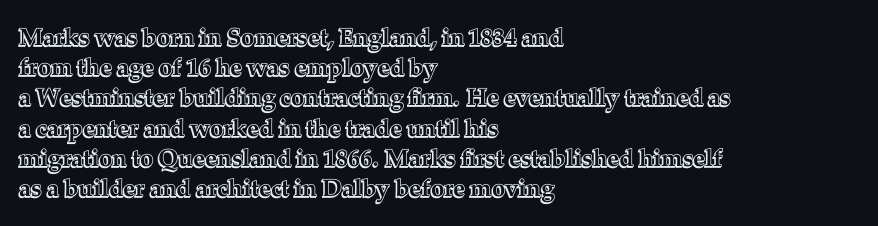
The image shows 24 px text type, upright; set left-aligned, normal line spacing (1.26x), normal letter spacing, not underlined.
